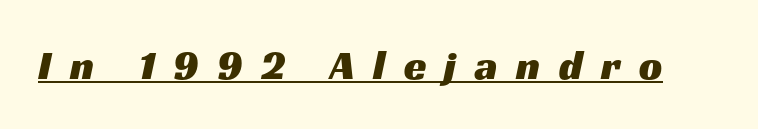
Nothing sits at the stroke ends, so this counts as sans-serif. These characters rest on top of a visible drawn line. Does extra space separate the letters? Yes, quite a lot of it. The face used here is proportionally spaced, like ordinary book or web type.
